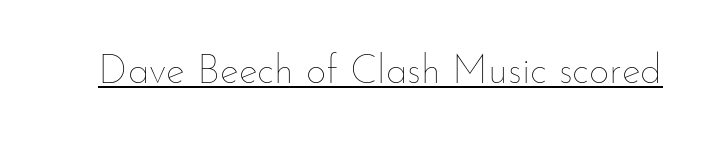
{"italic": "no", "bold": "no", "weight": "thin", "width": "normal", "stroke_contrast": "low", "x_height": "small", "monospaced": "no", "underline": "yes", "letter_spacing": "normal", "letter_spacing_em": 0.0, "glyph_px": 40}
